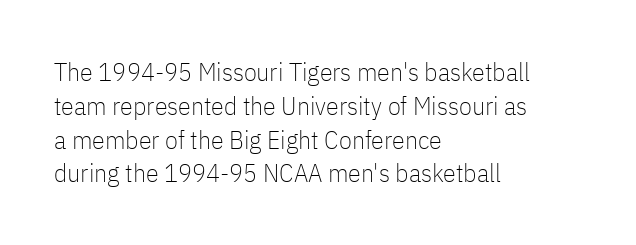
Descenders are the only things crossing below the line. Vertical strokes here are truly vertical. Compared with typical paragraphs, the rows here are spaced about the same. The setting favours the left margin, as ordinary paragraphs usually do.
